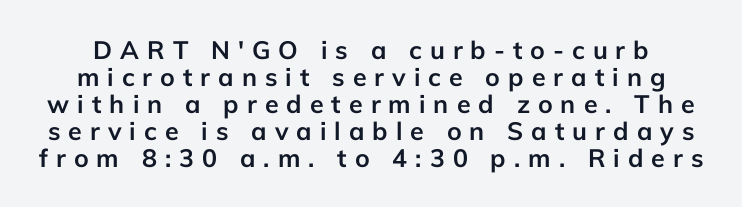
Q: Is the text bold? A: Yes.
Q: Is the text italic (slanted)? A: No, it is upright.
Q: Is the text underlined? A: No.
Q: Is the spacing between letters normal or unusually wide? A: Unusually wide.
Q: Is the spacing between lines tight, normal or loose? A: Tight.
